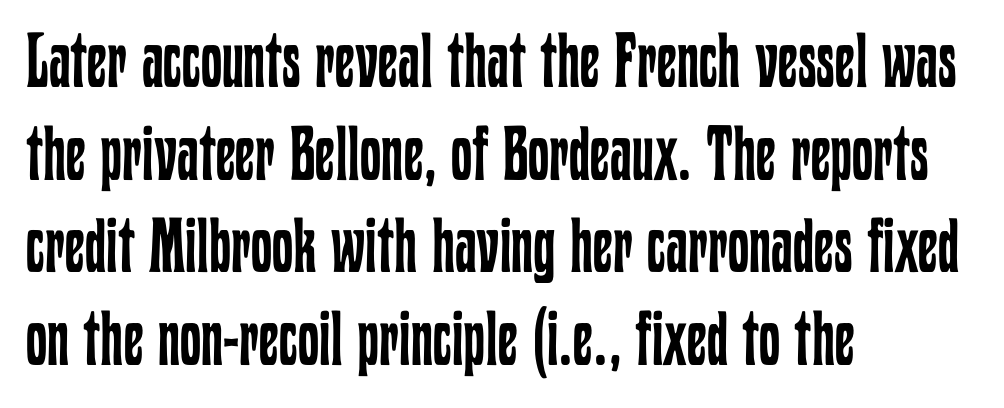
Q: Is the text bold? A: No.
Q: Is the text italic (slanted)? A: No, it is upright.
Q: Is the text underlined? A: No.
Q: How is the paragraph aligned? A: Left-aligned.
Q: Is the spacing between letters normal or unusually wide? A: Normal.
Q: Width (condensed, normal, or wide)? A: Condensed.
Q: Stroke contrast? A: Low.
Q: x-height? A: Medium.
Q: Monospaced? A: No.
